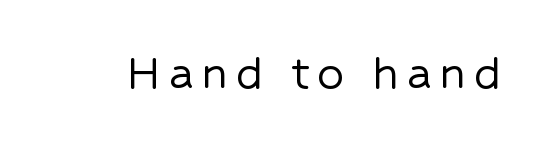
Q: Is the text italic (slanted)? A: No, it is upright.
Q: Is the typeface a serif or a sans-serif typeface? A: Sans-serif.
Q: Is the text underlined? A: No.
Q: Width (condensed, normal, or wide)? A: Normal.
Q: Stroke contrast? A: Low.
Q: x-height? A: Medium.
Q: Monospaced? A: No.
